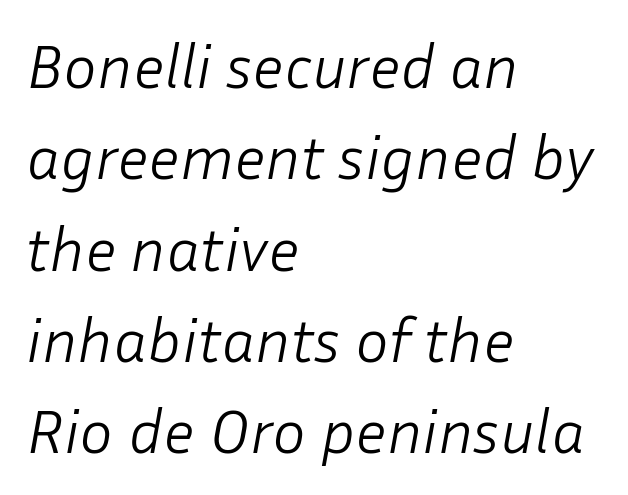
The image shows 63 px light type, italic (leaning right); set left-aligned, normal line spacing (1.45x), normal letter spacing, not underlined; low stroke contrast and a medium x-height.
